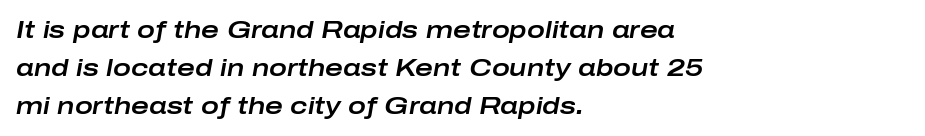
The image shows 24 px text type, italic (leaning right); set left-aligned, normal line spacing (1.58x), normal letter spacing, not underlined.
